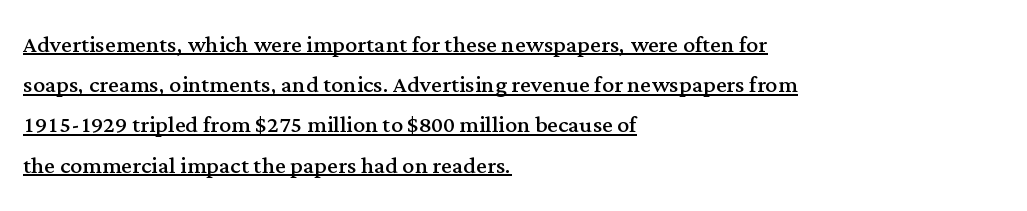
The image shows 30 px regular-weight serif type, upright; set left-aligned, normal line spacing (1.34x), normal letter spacing, underlined; medium stroke contrast and a medium x-height.
